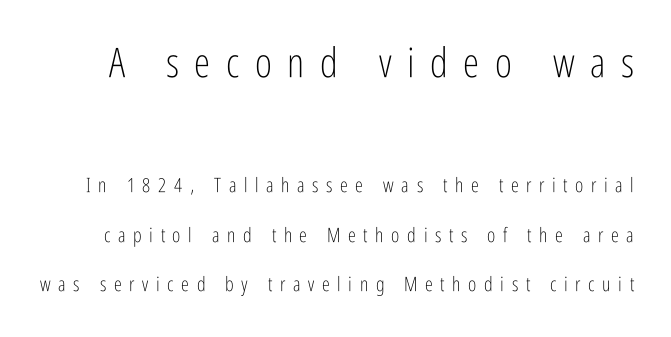
The letters carry no serifs — their stems end cleanly without finishing strokes. Varying glyph widths throughout — classic text-font behaviour. The strip under each line holds only bare page. A typesetter would call this heavily tracked-out type.
